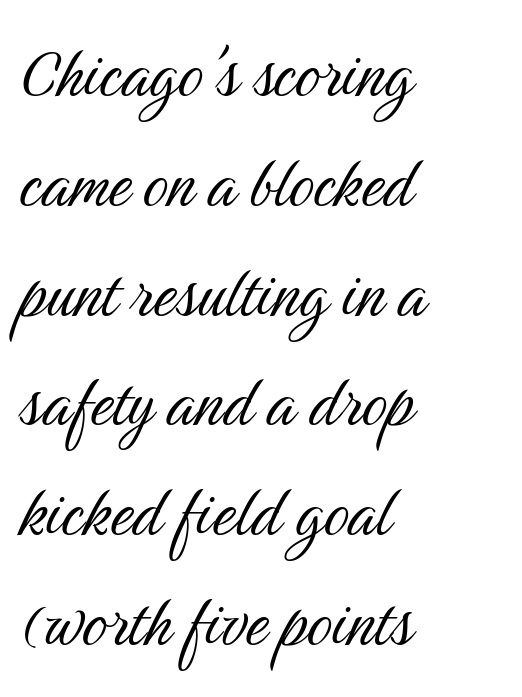
Q: Is the text bold? A: No.
Q: Is the text italic (slanted)? A: Yes.
Q: Is the typeface a serif or a sans-serif typeface? A: Sans-serif.
Q: Is the text underlined? A: No.
Q: How is the paragraph aligned? A: Left-aligned.
Q: Is the spacing between letters normal or unusually wide? A: Normal.
Q: Is the spacing between lines tight, normal or loose? A: Normal.
Q: Width (condensed, normal, or wide)? A: Condensed.
Q: Stroke contrast? A: Medium.
Q: x-height? A: Medium.
Q: Monospaced? A: No.
